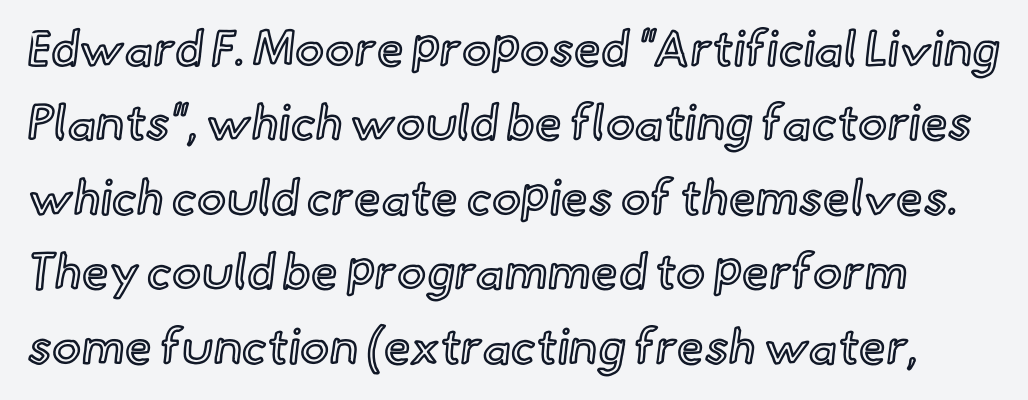
The image shows 49 px text type; set normal line spacing (1.52x), normal letter spacing, not underlined; a small x-height.
